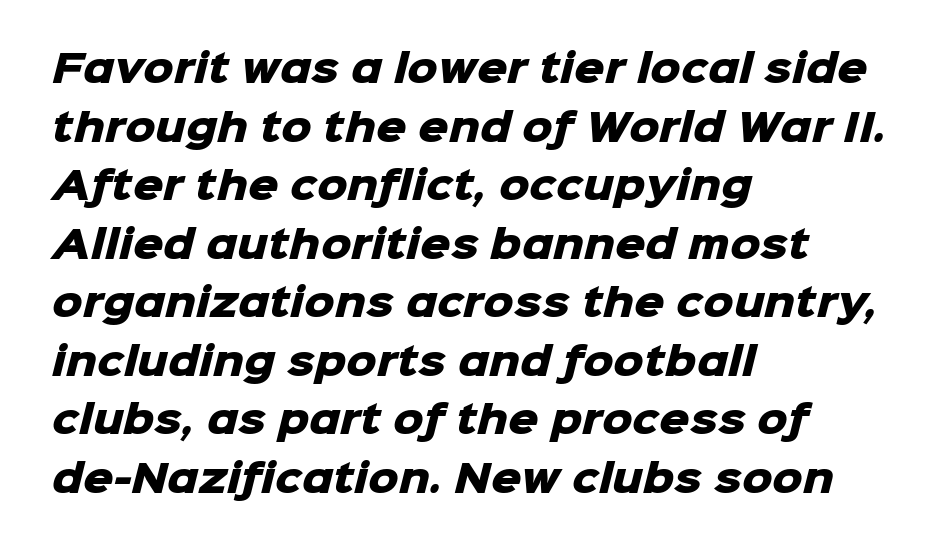
{"serif": "no", "bold": "yes", "weight": "heavy", "width": "normal", "stroke_contrast": "low", "x_height": "medium", "monospaced": "no", "underline": "no", "align": "left", "line_spacing": "normal", "line_spacing_ratio": 1.54, "letter_spacing": "normal", "letter_spacing_em": 0.0, "glyph_px": 38}
